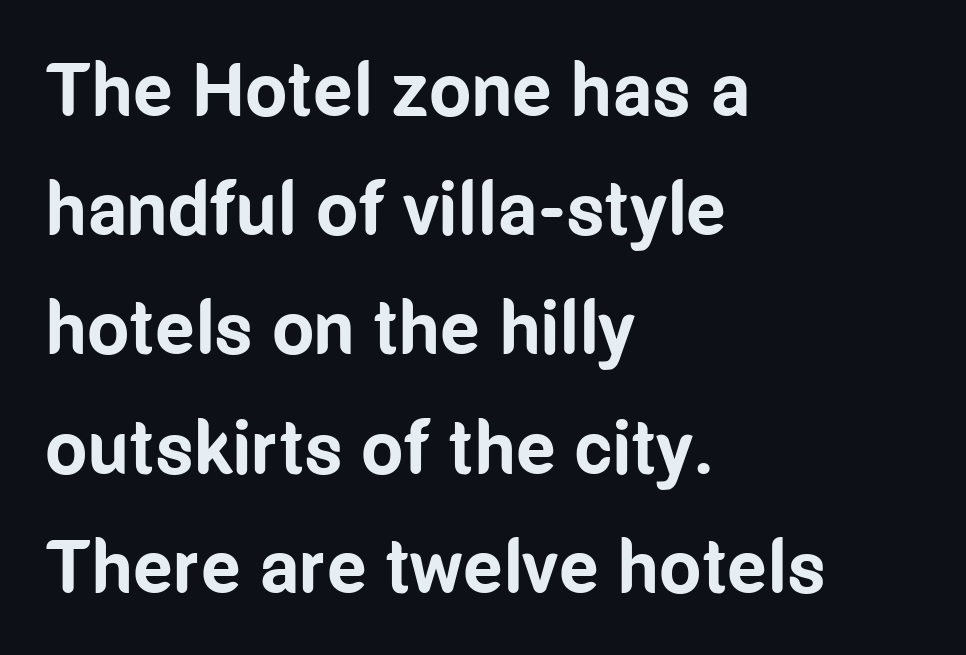
Character widths vary here, with narrow letters taking less room than wide ones. The face used here is rendered with its standard letterfit. The paragraph has a hard left edge and a soft right edge. Nothing sits at the stroke ends, so this counts as sans-serif. Glance below the letters and you will spot only blank space. Plenty of ink on the page — the face is bold.
